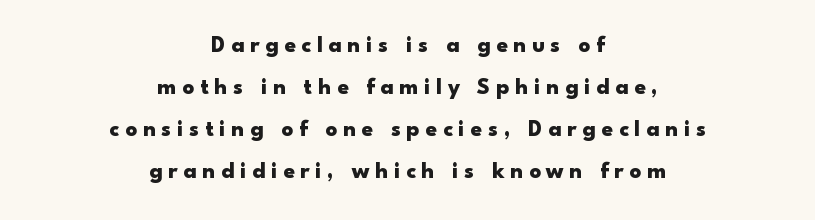
These lines were composed using upright roman letters. This rendering uses center alignment, leaving both contours irregular but symmetric. A typesetter would call this heavily tracked-out type. Is the type bold? Yes — the strokes are clearly thick and heavy.
